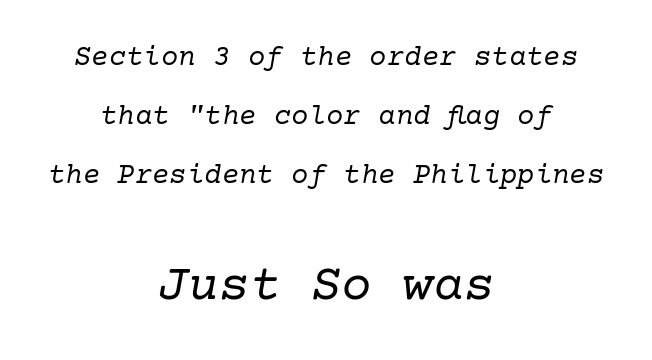
The area under the type is left untouched. This is serif lettering, the kind often seen in printed books. A quiet, ordinary-to-light weight characterises the typeface. Notice how the stems are inclined rather than vertical — that's the hallmark of italics. A typesetter would call this leading open, well beyond the default.
